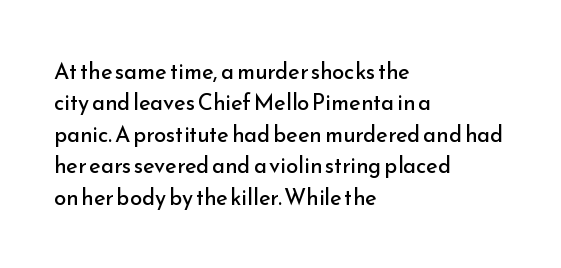
Q: Is the text bold? A: No.
Q: Is the text italic (slanted)? A: No, it is upright.
Q: Is the text underlined? A: No.
Q: How is the paragraph aligned? A: Left-aligned.
Q: Is the spacing between letters normal or unusually wide? A: Normal.
Q: Is the spacing between lines tight, normal or loose? A: Normal.
